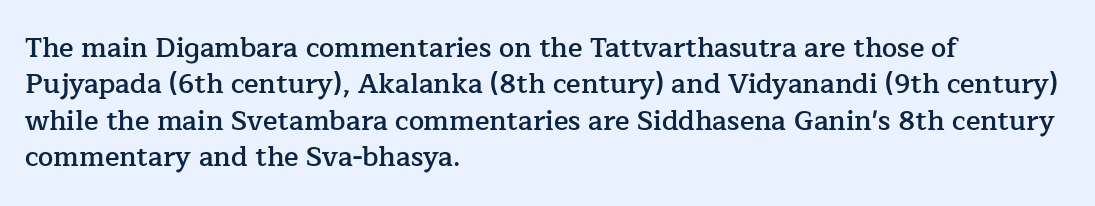
Heft: intermediate — a semibold. The block of text has a typical density, with ordinary space between rows. Descenders hang freely into open space. The rendering anchors every line to the left-hand side.
